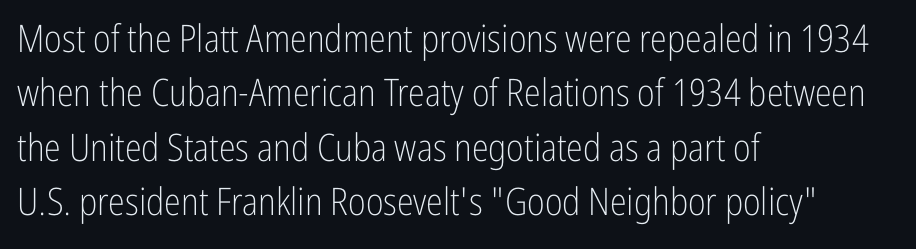
{"serif": "no", "italic": "no", "bold": "no", "weight": "light", "width": "condensed", "stroke_contrast": "low", "x_height": "medium", "monospaced": "no", "underline": "no", "align": "left", "line_spacing": "normal", "line_spacing_ratio": 1.43, "letter_spacing": "normal", "letter_spacing_em": 0.0, "glyph_px": 38}
